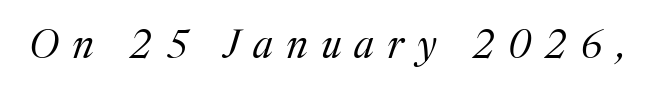
Q: Is the text bold? A: No.
Q: Is the text italic (slanted)? A: Yes, it leans right by about 17 degrees.
Q: Is the typeface a serif or a sans-serif typeface? A: Serif.
Q: Is the text underlined? A: No.
Q: Is the spacing between letters normal or unusually wide? A: Unusually wide.
Q: Width (condensed, normal, or wide)? A: Normal.
Q: Stroke contrast? A: Medium.
Q: x-height? A: Medium.
Q: Monospaced? A: No.
